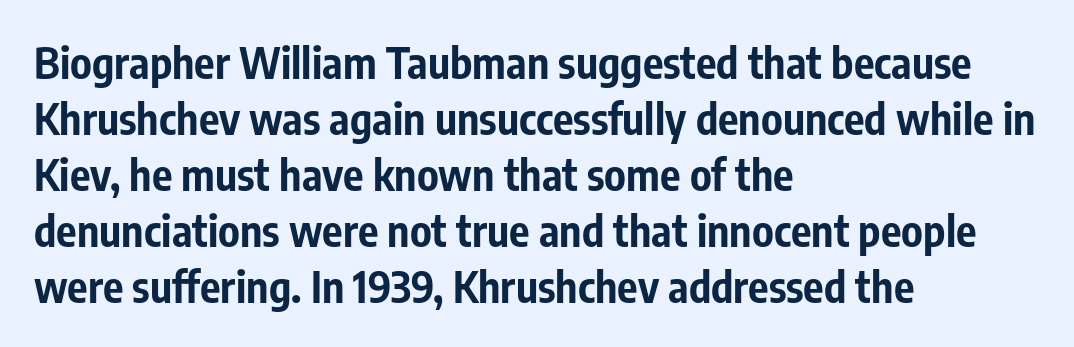
No extra tracking has been applied to these lines. Nope, no serifs anywhere on these letters. Note the varied advance widths — an 'i' is clearly narrower than an 'm'. Just letters on the line, the space beneath them empty.
